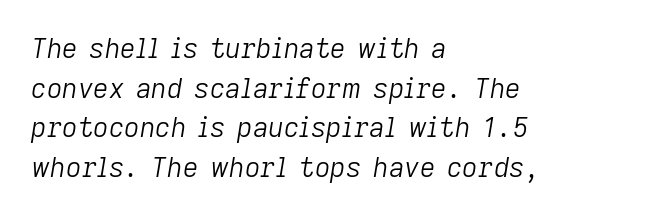
Slant detected: the letters are inclined. Caption: face not bold, strokes unweighted. Where is the straight margin? On the left. Evenly set lines give the paragraph a standard silhouette.
